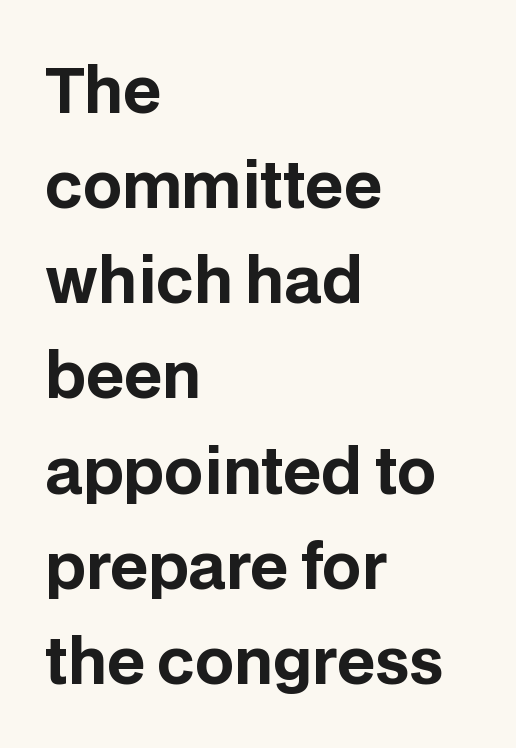
Q: Is the text bold? A: Yes.
Q: Is the text italic (slanted)? A: No, it is upright.
Q: Is the typeface a serif or a sans-serif typeface? A: Sans-serif.
Q: Is the text underlined? A: No.
Q: How is the paragraph aligned? A: Left-aligned.
Q: Is the spacing between letters normal or unusually wide? A: Normal.
Q: Is the spacing between lines tight, normal or loose? A: Normal.
Q: Width (condensed, normal, or wide)? A: Normal.
Q: Stroke contrast? A: Low.
Q: x-height? A: Large.
Q: Monospaced? A: No.
